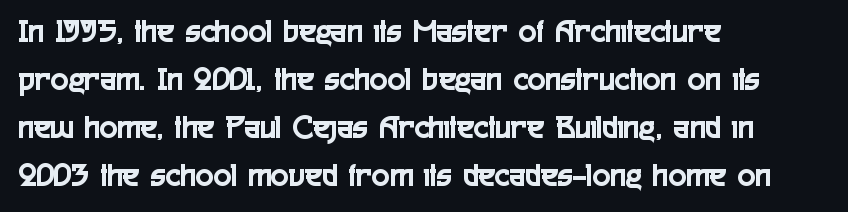
Q: Is the text italic (slanted)? A: No, it is upright.
Q: Is the typeface a serif or a sans-serif typeface? A: Sans-serif.
Q: Is the text underlined? A: No.
Q: How is the paragraph aligned? A: Left-aligned.
Q: Is the spacing between letters normal or unusually wide? A: Normal.
Q: Is the spacing between lines tight, normal or loose? A: Normal.
Q: Width (condensed, normal, or wide)? A: Condensed.
Q: x-height? A: Medium.
Q: Monospaced? A: No.
